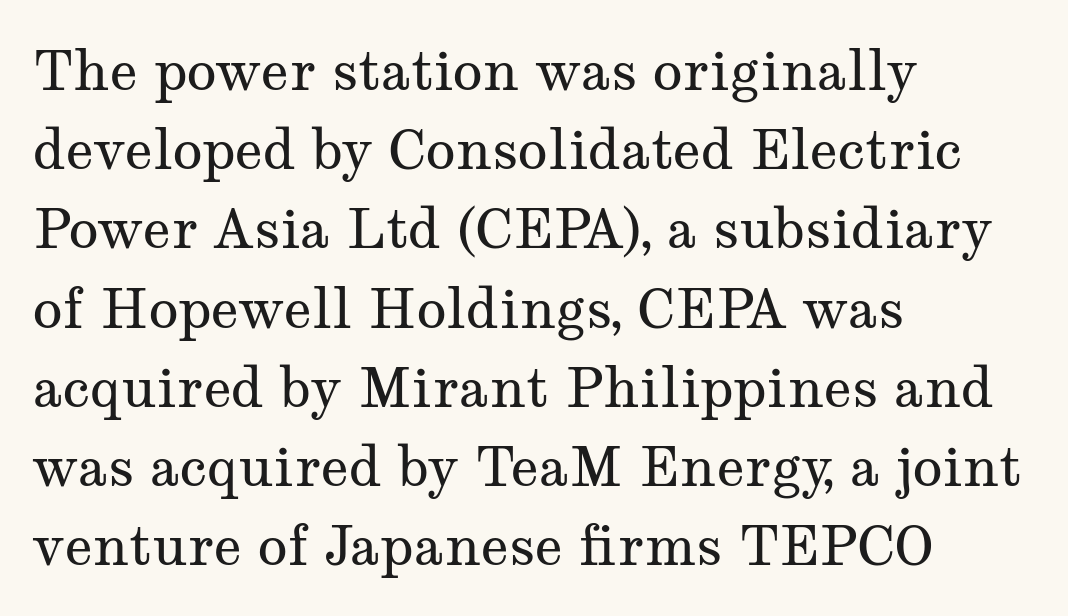
Q: Is the text bold? A: No.
Q: Is the text italic (slanted)? A: No, it is upright.
Q: Is the typeface a serif or a sans-serif typeface? A: Serif.
Q: Is the text underlined? A: No.
Q: How is the paragraph aligned? A: Left-aligned.
Q: Is the spacing between letters normal or unusually wide? A: Normal.
Q: Is the spacing between lines tight, normal or loose? A: Normal.
Q: Width (condensed, normal, or wide)? A: Wide.
Q: Stroke contrast? A: Medium.
Q: x-height? A: Medium.
Q: Monospaced? A: No.
